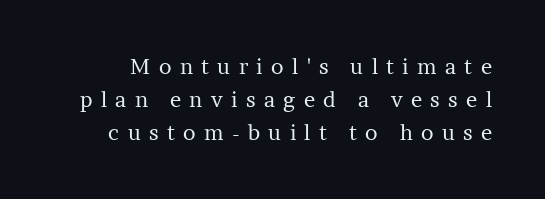
Q: Is the text bold? A: No.
Q: Is the text italic (slanted)? A: No, it is upright.
Q: Is the text underlined? A: No.
Q: Is the spacing between letters normal or unusually wide? A: Unusually wide.
Q: Is the spacing between lines tight, normal or loose? A: Normal.
